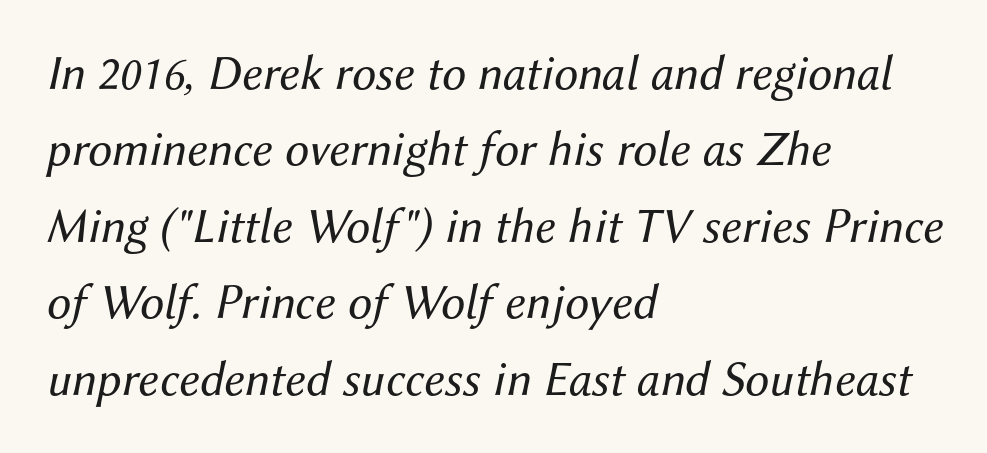
{"italic": "yes", "lean": "right", "slant_degrees": 12, "bold": "no", "weight": "regular", "width": "normal", "stroke_contrast": "medium", "x_height": "medium", "monospaced": "no", "underline": "no", "align": "left", "line_spacing": "normal", "line_spacing_ratio": 1.56, "letter_spacing": "normal", "letter_spacing_em": 0.0, "glyph_px": 49}
